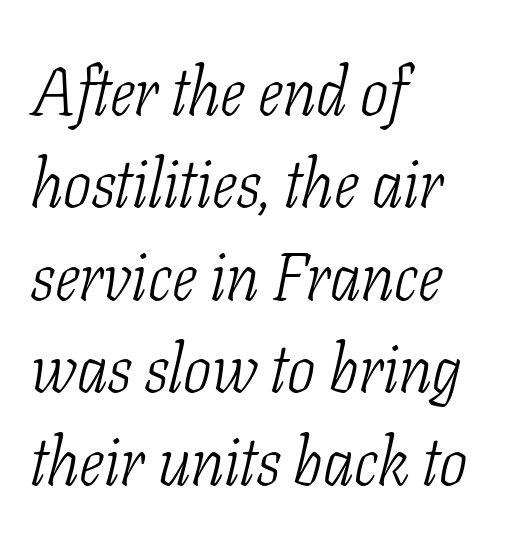
{"serif": "yes", "italic": "yes", "lean": "right", "slant_degrees": 11, "bold": "no", "weight": "light", "width": "condensed", "stroke_contrast": "low", "x_height": "medium", "monospaced": "no", "underline": "no", "align": "left", "line_spacing": "normal", "line_spacing_ratio": 1.38, "letter_spacing": "normal", "letter_spacing_em": 0.0, "glyph_px": 67}
